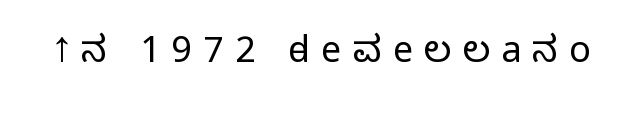
The image shows 36 px light sans-serif type, upright; set unusually wide letter spacing (+0.31 em), not underlined; low stroke contrast and a medium x-height.
